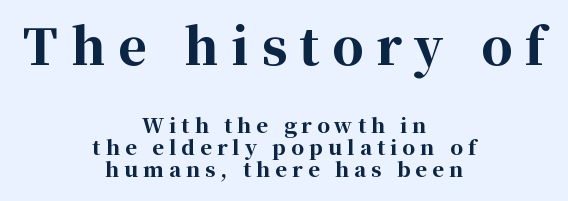
Q: Is the text bold? A: Yes.
Q: Is the text italic (slanted)? A: No, it is upright.
Q: Is the typeface a serif or a sans-serif typeface? A: Serif.
Q: Is the text underlined? A: No.
Q: How is the paragraph aligned? A: Centered.
Q: Is the spacing between letters normal or unusually wide? A: Unusually wide.
Q: Is the spacing between lines tight, normal or loose? A: Tight.
Q: Which block of text is set in a larger size, the first (top) or the second (bottom)? A: The first (top) one.
Q: Width (condensed, normal, or wide)? A: Normal.
Q: Stroke contrast? A: High.
Q: x-height? A: Medium.
Q: Monospaced? A: No.
